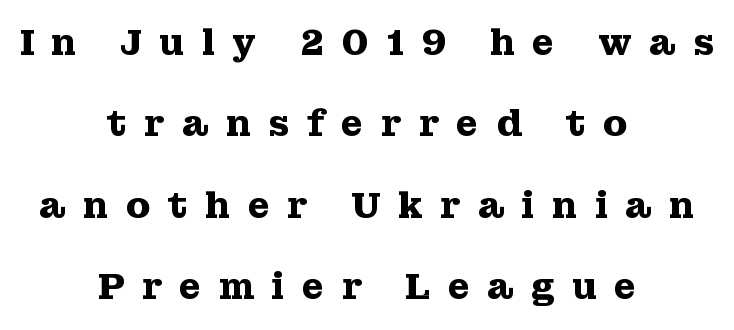
The image shows 36 px heavy, wide serif type, upright; set centered, loose line spacing (2.26x), unusually wide letter spacing (+0.47 em), not underlined; medium stroke contrast and a medium x-height.
